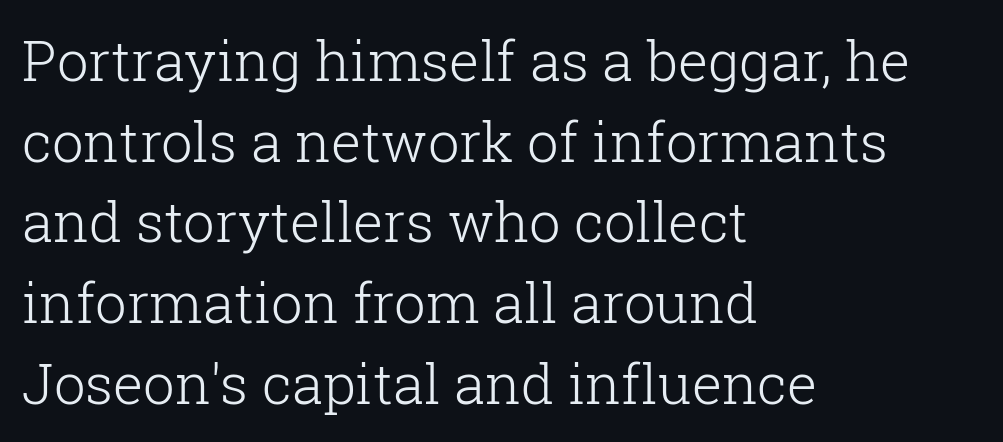
Reading down the block, your eye returns to a fixed left position each line. Every character sits straight up, as roman type does. The type family on display is of the serif kind. Bold? No — there's no thickening of the strokes. Nobody drew a line under any word here. Rows of type keep a routine distance in the vertical direction.
